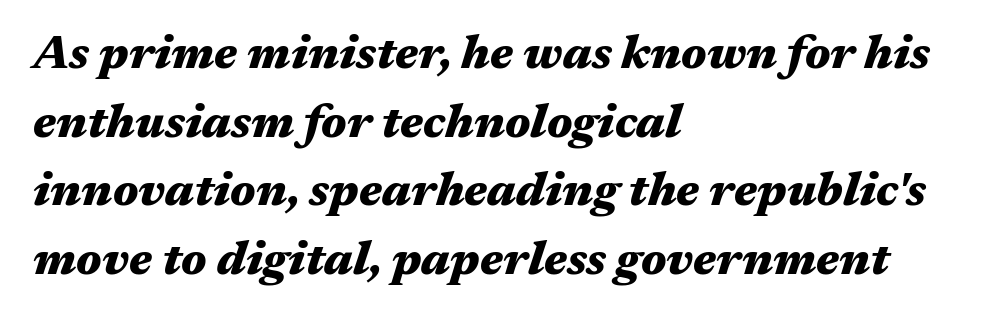
Casual observation: everything's shoved over to the left. The baseline area is clear. The face used here is proportionally spaced, like ordinary book or web type. The rendering uses a bold face; every stroke is thick and dark. Quick note: interline space is typical.
